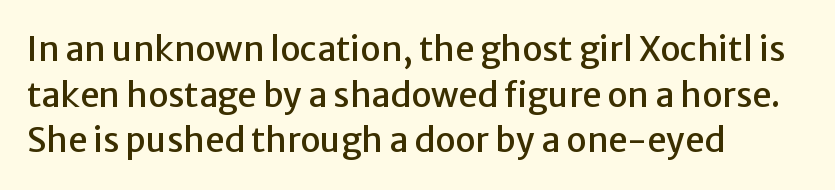
In terms of letterform style, serifs are entirely absent. These lines are set flush left with a ragged right edge. Baseline-to-baseline distance is the conventional proportion of letter height. Honestly, there is no underline to notice here at all. This sample uses an upright cut, with every glyph sitting square on the baseline.
